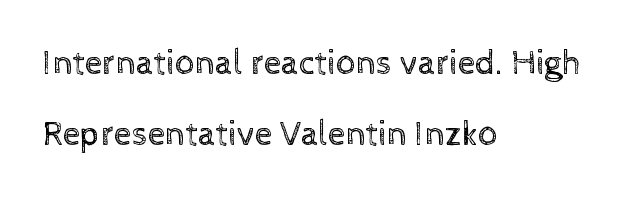
Q: Is the text bold? A: No.
Q: Is the text italic (slanted)? A: No, it is upright.
Q: Is the text underlined? A: No.
Q: How is the paragraph aligned? A: Left-aligned.
Q: Is the spacing between letters normal or unusually wide? A: Normal.
Q: Is the spacing between lines tight, normal or loose? A: Loose.
Q: Width (condensed, normal, or wide)? A: Normal.
Q: x-height? A: Medium.
Q: Monospaced? A: No.
